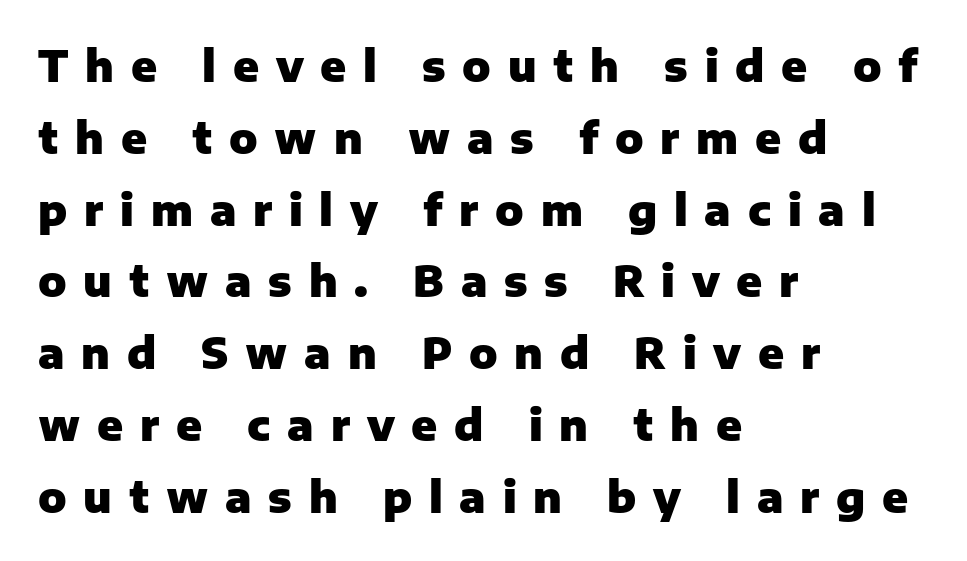
Q: Is the text bold? A: Yes.
Q: Is the text italic (slanted)? A: No, it is upright.
Q: Is the typeface a serif or a sans-serif typeface? A: Sans-serif.
Q: Is the text underlined? A: No.
Q: How is the paragraph aligned? A: Left-aligned.
Q: Is the spacing between letters normal or unusually wide? A: Unusually wide.
Q: Width (condensed, normal, or wide)? A: Normal.
Q: Stroke contrast? A: Low.
Q: x-height? A: Medium.
Q: Monospaced? A: No.
